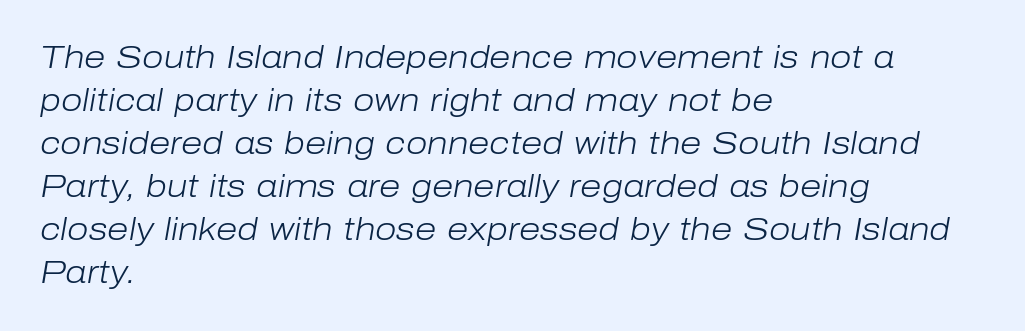
Q: Is the text bold? A: No.
Q: Is the text italic (slanted)? A: Yes, it leans right by about 10 degrees.
Q: Is the text underlined? A: No.
Q: How is the paragraph aligned? A: Left-aligned.
Q: Is the spacing between letters normal or unusually wide? A: Normal.
Q: Is the spacing between lines tight, normal or loose? A: Normal.
Q: Width (condensed, normal, or wide)? A: Normal.
Q: Stroke contrast? A: Low.
Q: x-height? A: Medium.
Q: Monospaced? A: No.
